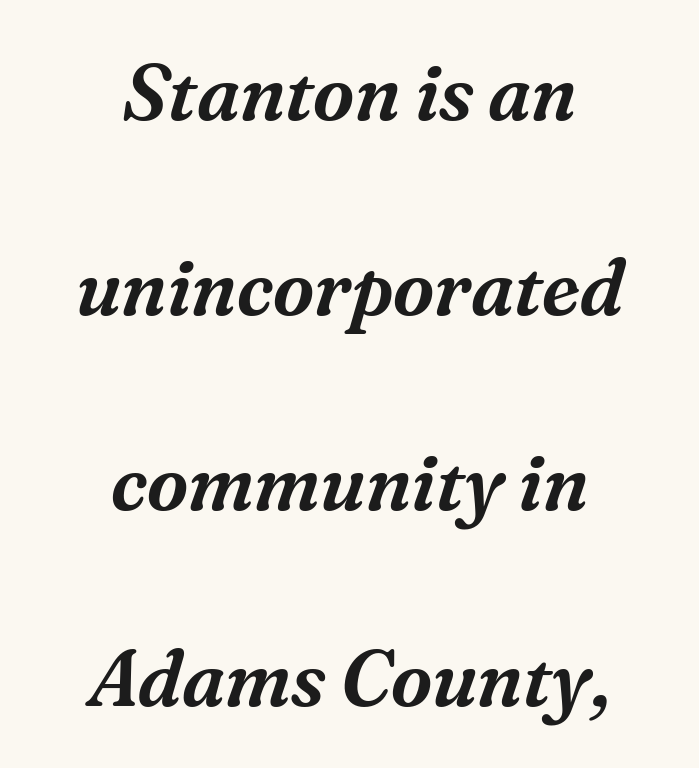
Every character sits at an angle, as italics do. Regarding serifs, this sample has them. Alignment: centered. Beneath every word, the page is bare.
